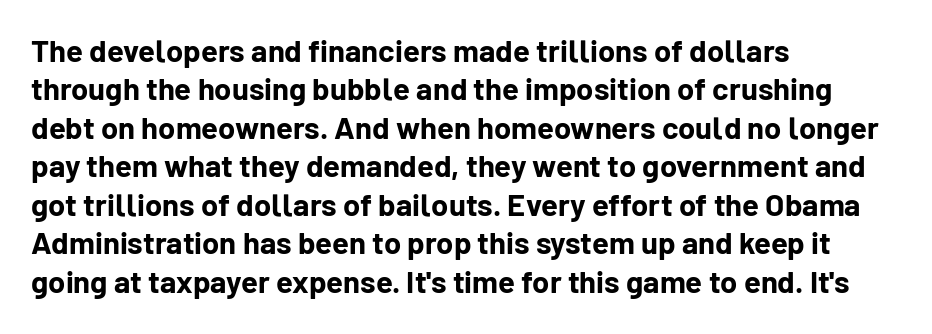
The image shows 31 px bold sans-serif type, upright; set left-aligned, line spacing 1.24x, normal letter spacing, not underlined; low stroke contrast and a medium x-height.
